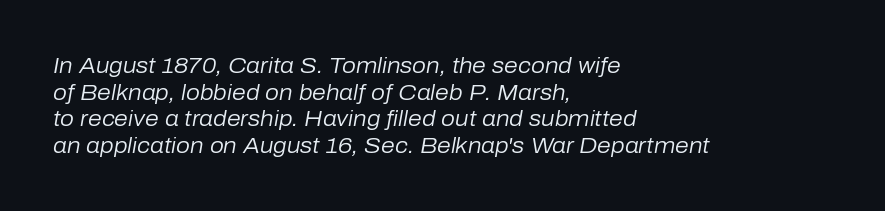
Q: Is the text bold? A: No.
Q: Is the text italic (slanted)? A: Yes, it leans right by about 10 degrees.
Q: Is the text underlined? A: No.
Q: How is the paragraph aligned? A: Left-aligned.
Q: Is the spacing between letters normal or unusually wide? A: Normal.
